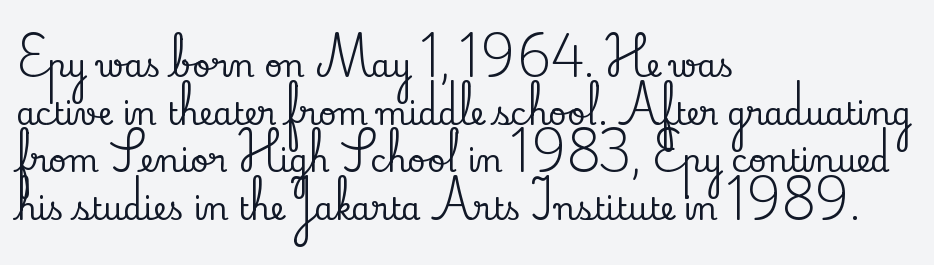
{"serif": "yes", "italic": "no", "width": "normal", "stroke_contrast": "low", "x_height": "small", "monospaced": "no", "underline": "no", "align": "left", "line_spacing": "normal", "line_spacing_ratio": 1.54, "letter_spacing": "normal", "letter_spacing_em": 0.0, "glyph_px": 31}
